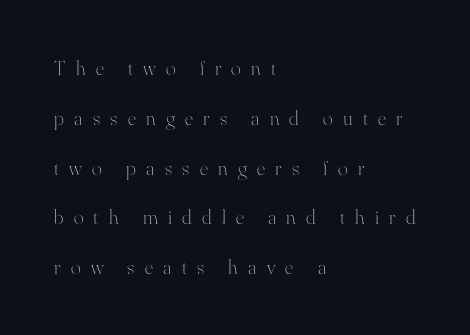
The image shows 21 px text type, upright; set left-aligned, loose line spacing (2.37x), unusually wide letter spacing (+0.49 em), not underlined.
